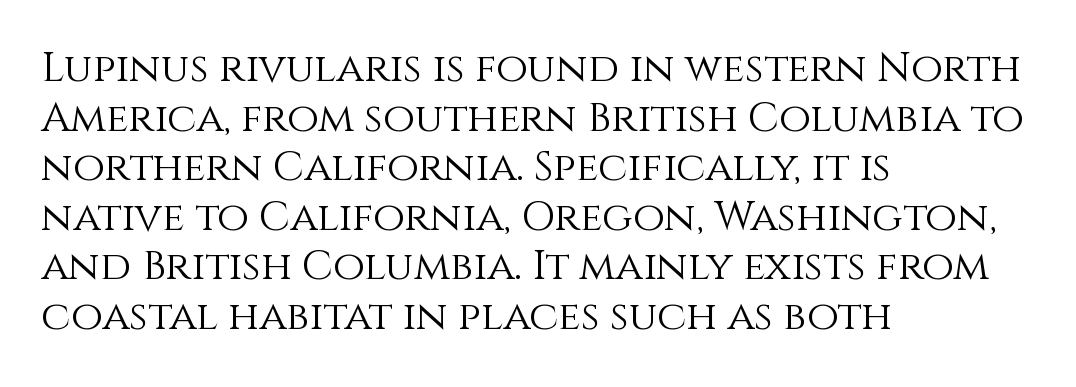
Q: Is the text bold? A: No.
Q: Is the text italic (slanted)? A: No, it is upright.
Q: Is the text underlined? A: No.
Q: How is the paragraph aligned? A: Left-aligned.
Q: Is the spacing between letters normal or unusually wide? A: Normal.
Q: Width (condensed, normal, or wide)? A: Normal.
Q: x-height? A: Large.
Q: Monospaced? A: No.
